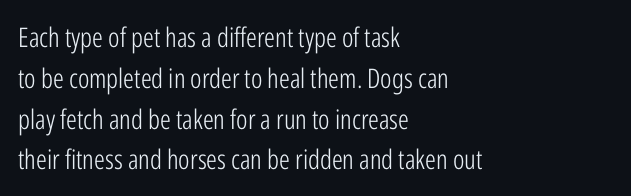
{"italic": "no", "bold": "no", "underline": "no", "align": "left", "line_spacing": "normal", "line_spacing_ratio": 1.51, "letter_spacing": "normal", "letter_spacing_em": 0.0, "glyph_px": 27}
